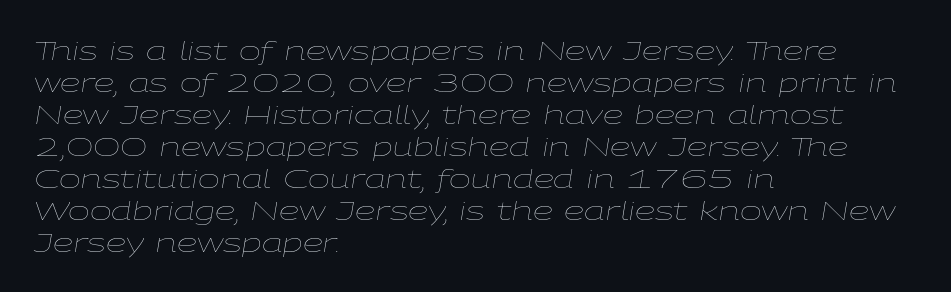
{"italic": "yes", "lean": "right", "slant_degrees": 9, "bold": "no", "underline": "no", "align": "left", "line_spacing_ratio": 1.23, "letter_spacing": "normal", "letter_spacing_em": 0.0, "glyph_px": 26}
